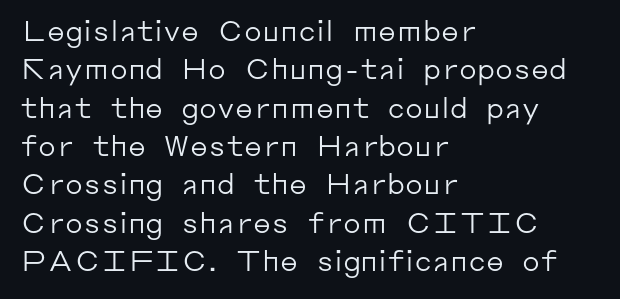
Q: Is the text bold? A: No.
Q: Is the text italic (slanted)? A: No, it is upright.
Q: Is the typeface a serif or a sans-serif typeface? A: Sans-serif.
Q: Is the text underlined? A: No.
Q: How is the paragraph aligned? A: Left-aligned.
Q: Is the spacing between letters normal or unusually wide? A: Normal.
Q: Is the spacing between lines tight, normal or loose? A: Normal.
Q: Width (condensed, normal, or wide)? A: Normal.
Q: Stroke contrast? A: Low.
Q: x-height? A: Medium.
Q: Monospaced? A: No.
